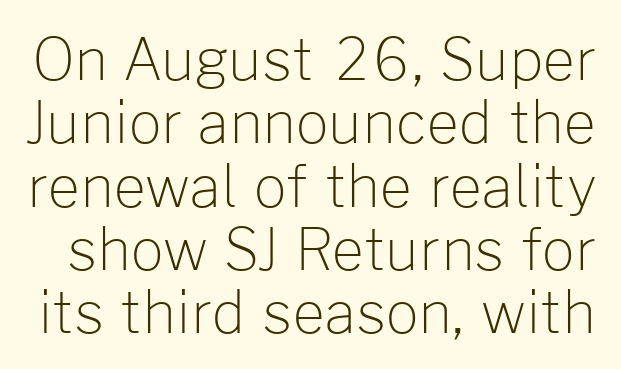
Q: Is the text bold? A: No.
Q: Is the text italic (slanted)? A: No, it is upright.
Q: Is the typeface a serif or a sans-serif typeface? A: Sans-serif.
Q: Is the text underlined? A: No.
Q: Is the spacing between letters normal or unusually wide? A: Normal.
Q: Is the spacing between lines tight, normal or loose? A: Tight.
Q: Width (condensed, normal, or wide)? A: Normal.
Q: Stroke contrast? A: Low.
Q: x-height? A: Medium.
Q: Monospaced? A: No.
